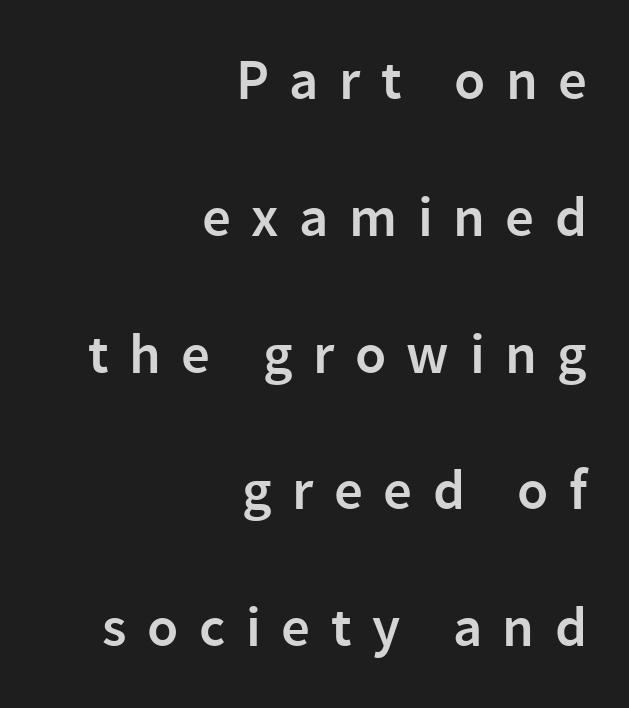
Tracking value appears strongly positive — letters spread wide. Letters rest on an invisible, unmarked baseline. Reading down the column, the eye jumps a long way to each next line. This is the in-between weight designers call semibold or demi. In terms of letterform style, serifs are entirely absent.
